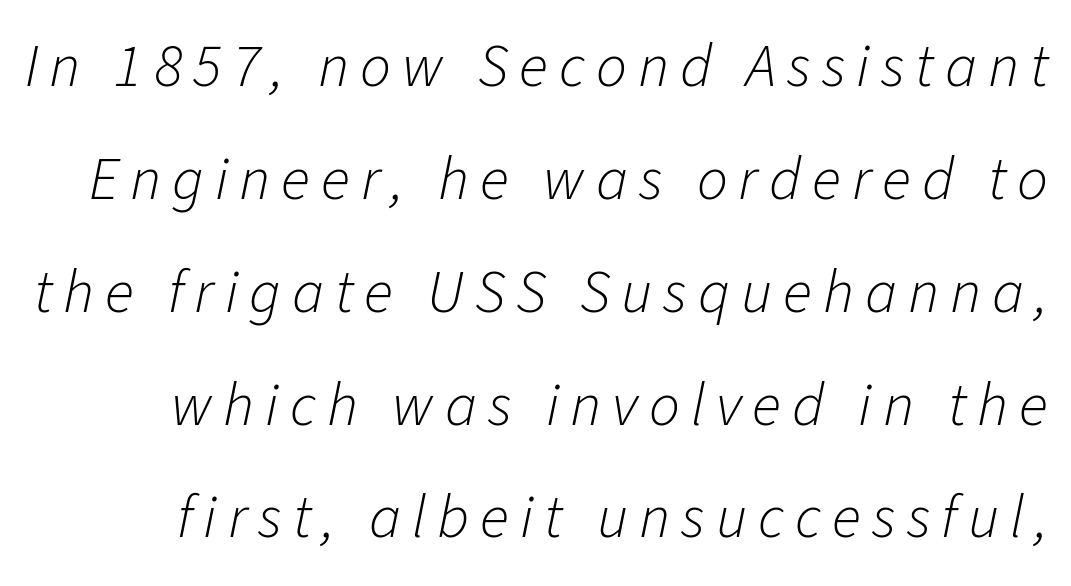
Q: Is the text bold? A: No.
Q: Is the text italic (slanted)? A: Yes, it leans right by about 11 degrees.
Q: Is the text underlined? A: No.
Q: Width (condensed, normal, or wide)? A: Normal.
Q: Stroke contrast? A: Low.
Q: x-height? A: Medium.
Q: Monospaced? A: No.
